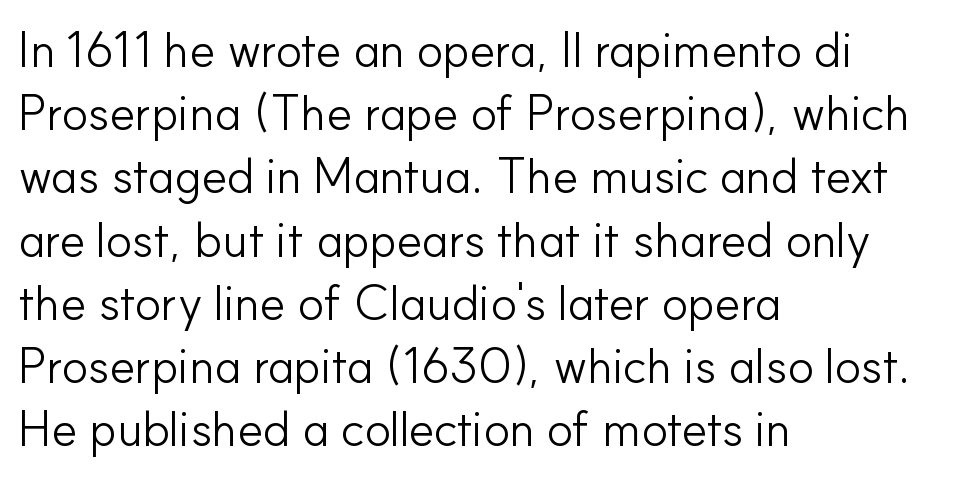
The image shows 49 px light sans-serif type, upright; set left-aligned, normal line spacing (1.29x), normal letter spacing, not underlined; low stroke contrast and a small x-height.
